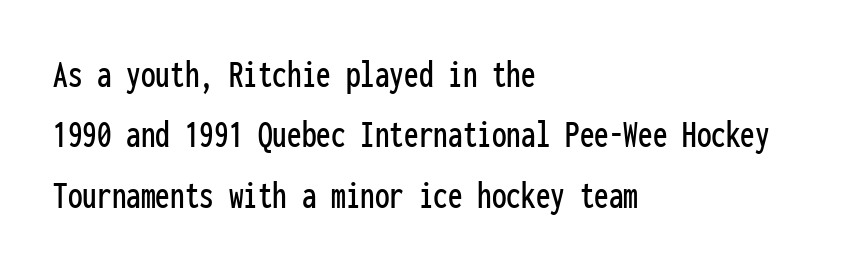
The string is rendered with underlining switched off. These lines keep a tight, regular rhythm from letter to letter. The passage is arranged the way most books set body copy — flush left. The rendering shows plain stroke endings on the letterforms — a sans-serif design. Looks like terminal output: every glyph gets an equal slot. Line spacing here is normal.
